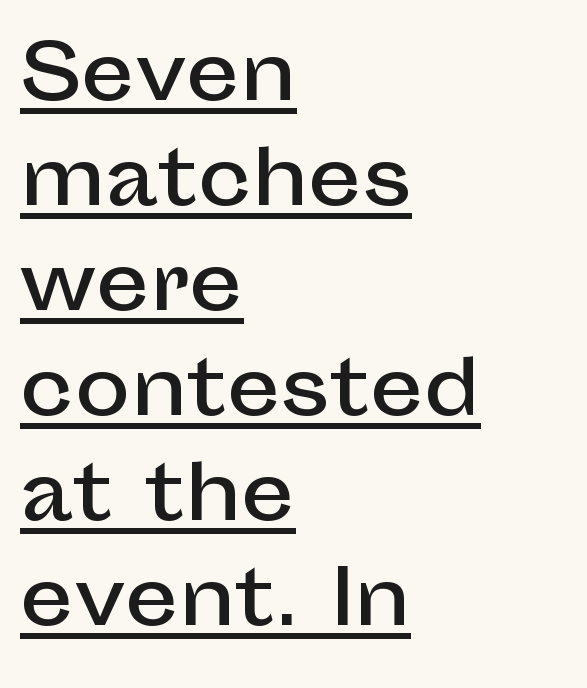
Is the block centered? No — it sits flush against the left margin. Every word sits above its own underline. A normal amount of white space separates one row of letters from the next. Think of a printed novel: that variable character pitch is what you see here.
